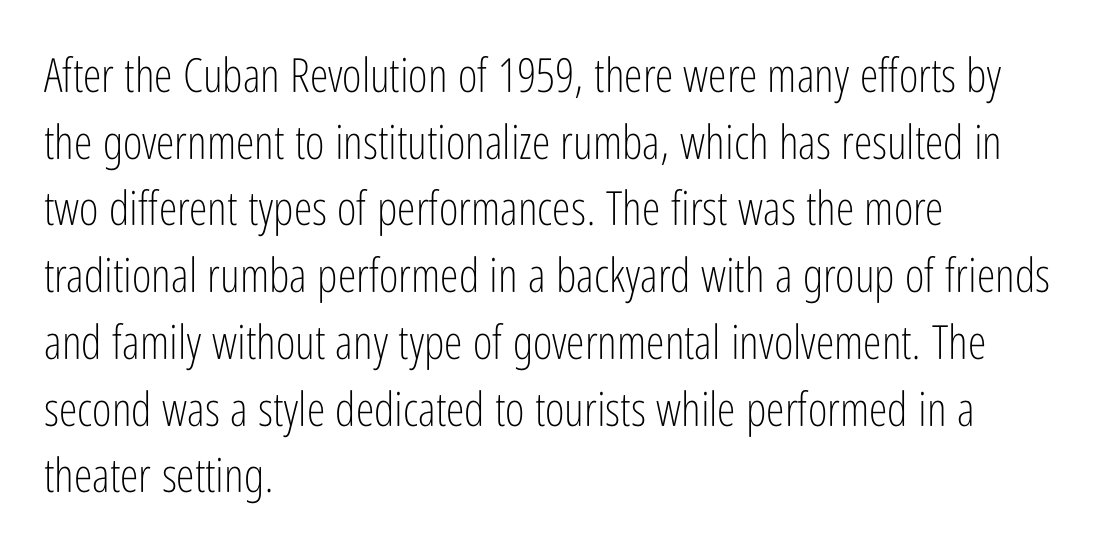
{"serif": "no", "italic": "no", "bold": "no", "weight": "light", "width": "condensed", "stroke_contrast": "low", "x_height": "medium", "monospaced": "no", "underline": "no", "align": "left", "line_spacing": "normal", "line_spacing_ratio": 1.42, "letter_spacing": "normal", "letter_spacing_em": 0.0, "glyph_px": 47}
